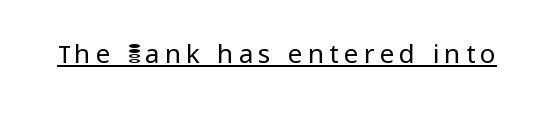
{"italic": "no", "bold": "no", "underline": "yes", "letter_spacing": "wide", "letter_spacing_em": 0.2, "glyph_px": 26}
